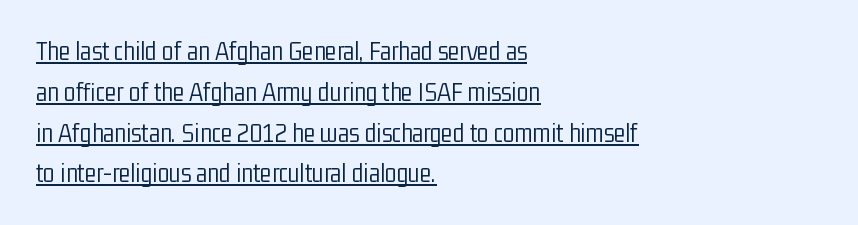
Baseline-to-baseline distance is the conventional proportion of letter height. The passage is arranged the way most books set body copy — flush left. This sample carries an underscore along the baseline area. Each stroke keeps to a modest, everyday thickness or less.
